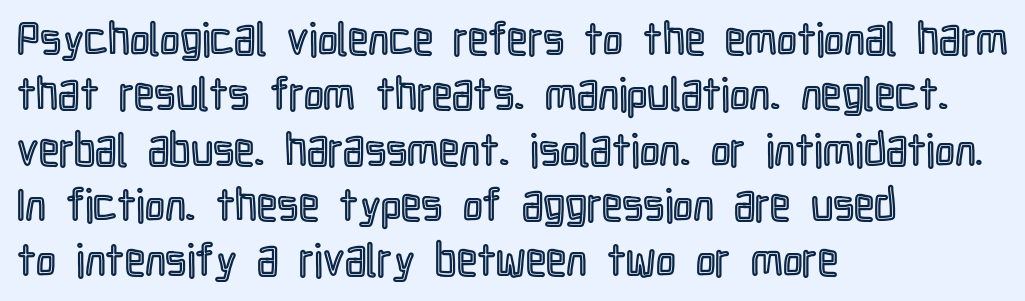
{"italic": "no", "width": "condensed", "x_height": "medium", "monospaced": "no", "underline": "no", "align": "left", "line_spacing_ratio": 1.23, "letter_spacing": "normal", "letter_spacing_em": 0.0, "glyph_px": 45}
